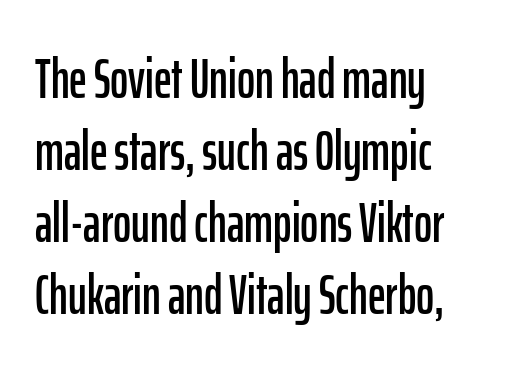
The image shows 55 px condensed sans-serif type, upright; set left-aligned, normal line spacing (1.31x), normal letter spacing, not underlined; low stroke contrast and a medium x-height.
